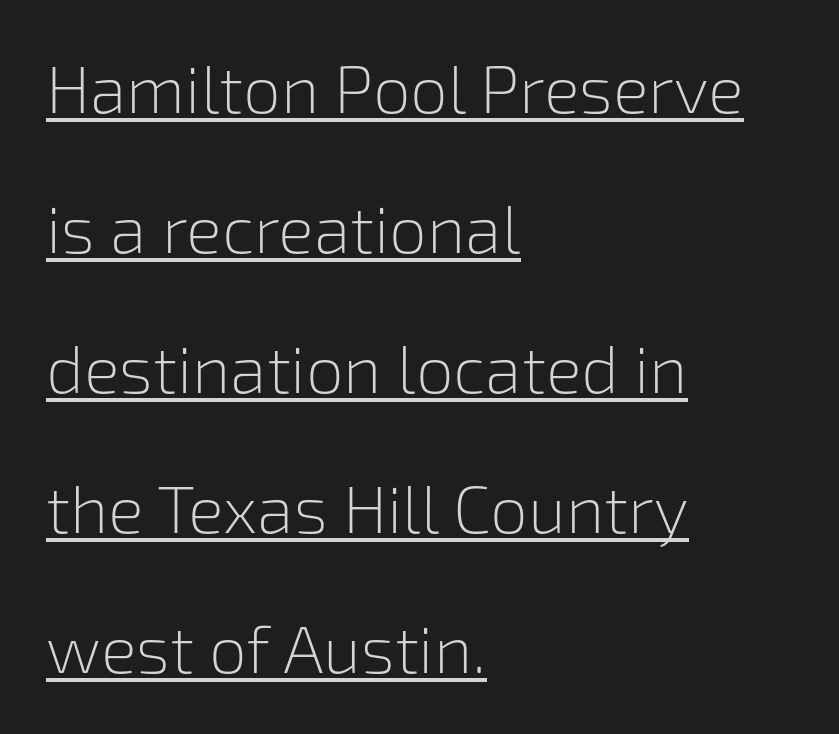
Q: Is the text bold? A: No.
Q: Is the text italic (slanted)? A: No, it is upright.
Q: Is the typeface a serif or a sans-serif typeface? A: Sans-serif.
Q: Is the text underlined? A: Yes.
Q: How is the paragraph aligned? A: Left-aligned.
Q: Is the spacing between letters normal or unusually wide? A: Normal.
Q: Is the spacing between lines tight, normal or loose? A: Loose.
Q: Width (condensed, normal, or wide)? A: Normal.
Q: Stroke contrast? A: Low.
Q: x-height? A: Medium.
Q: Monospaced? A: No.
